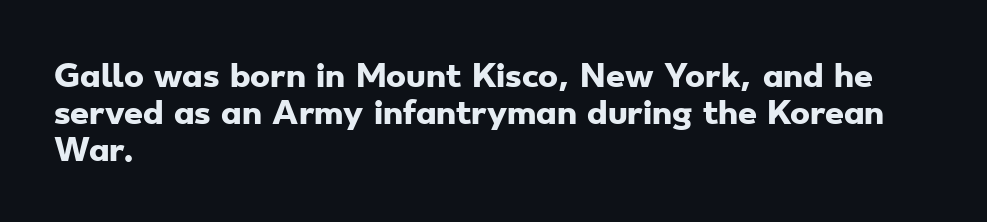
The image shows 30 px heavy, wide sans-serif type; set left-aligned, line spacing 1.23x, normal letter spacing, not underlined; low stroke contrast and a small x-height.
